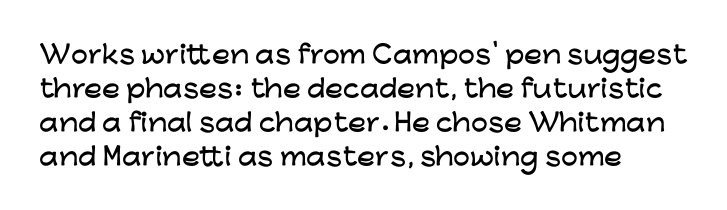
The image shows 24 px text type, upright; set left-aligned, normal line spacing (1.41x), normal letter spacing, not underlined.
